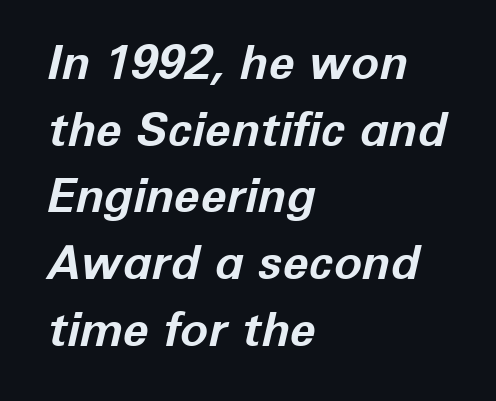
Q: Is the text bold? A: Yes.
Q: Is the text italic (slanted)? A: Yes, it leans right by about 12 degrees.
Q: Is the text underlined? A: No.
Q: How is the paragraph aligned? A: Left-aligned.
Q: Is the spacing between letters normal or unusually wide? A: Normal.
Q: Is the spacing between lines tight, normal or loose? A: Normal.
Q: Width (condensed, normal, or wide)? A: Normal.
Q: Stroke contrast? A: Low.
Q: x-height? A: Medium.
Q: Monospaced? A: No.
